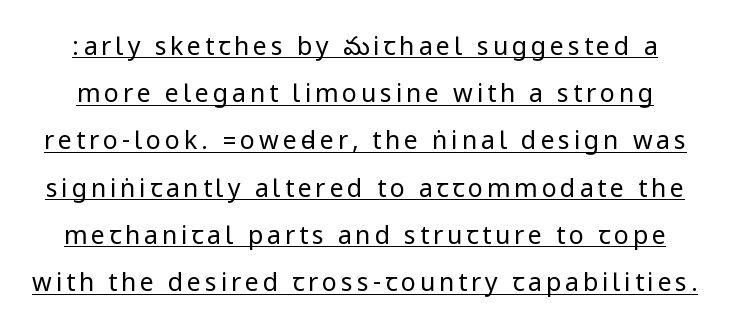
Q: Is the text bold? A: No.
Q: Is the text italic (slanted)? A: No, it is upright.
Q: Is the text underlined? A: Yes.
